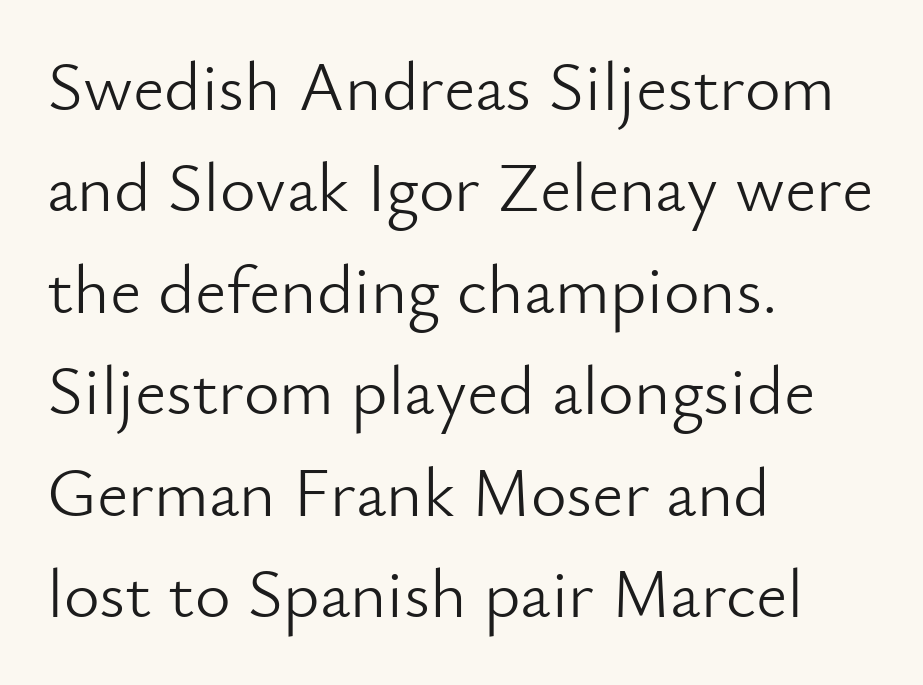
The designer went with a sans here, leaving each stem footless. The typography opts for an upright posture over an oblique one. The font is comparable to plain body text, perhaps lighter. The letters advance in unequal steps, a hallmark of proportional type. The area under the type is left untouched.
